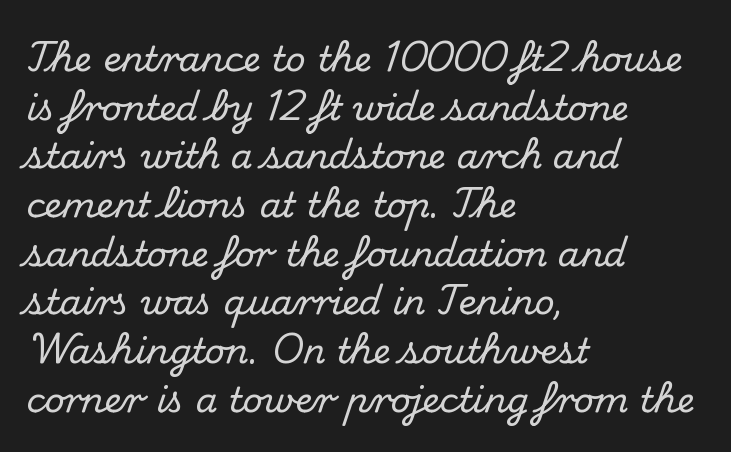
{"serif": "yes", "width": "normal", "stroke_contrast": "medium", "x_height": "small", "monospaced": "no", "underline": "no", "align": "left", "line_spacing": "normal", "line_spacing_ratio": 1.39, "letter_spacing": "normal", "letter_spacing_em": 0.0, "glyph_px": 35}
